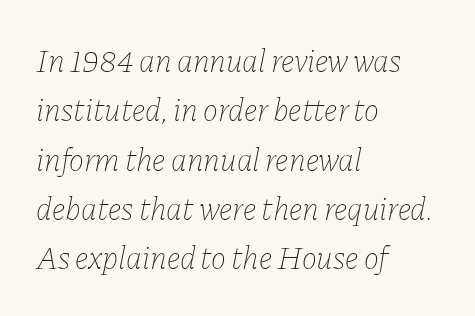
{"italic": "yes", "lean": "right", "slant_degrees": 11, "bold": "no", "weight": "thin", "width": "normal", "stroke_contrast": "low", "x_height": "medium", "monospaced": "no", "underline": "no", "align": "left", "line_spacing": "normal", "line_spacing_ratio": 1.54, "letter_spacing": "normal", "letter_spacing_em": 0.0, "glyph_px": 32}
